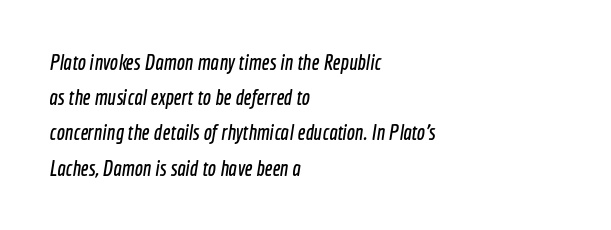
Default kerning and tracking; the words read as compact shapes. No word sits above an underline. This sample keeps an unexceptional amount of space between lines. Horizontal alignment here is leftward, the default for most running prose.
